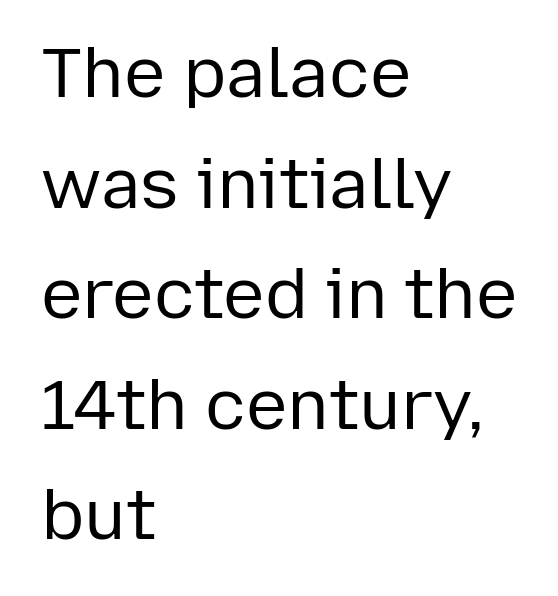
{"serif": "no", "italic": "no", "bold": "no", "weight": "regular", "width": "normal", "stroke_contrast": "low", "x_height": "medium", "monospaced": "no", "underline": "no", "align": "left", "line_spacing": "normal", "line_spacing_ratio": 1.58, "letter_spacing": "normal", "letter_spacing_em": 0.0, "glyph_px": 70}
